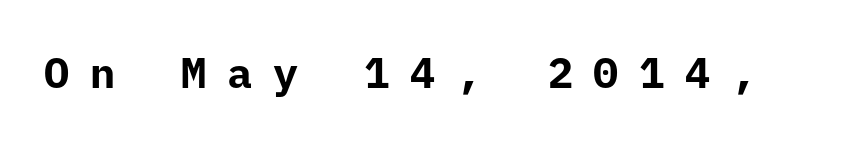
As a designer I'd log this as weight 700, bold. No word sits above an underline. The letters stand straight up with perfectly vertical stems. Note the uniform advance width — an 'i' takes as much space as an 'm'. The typeface chosen for these lines omits serifs. Is the letter spacing exaggerated? Yes — the characters are pushed far apart.
